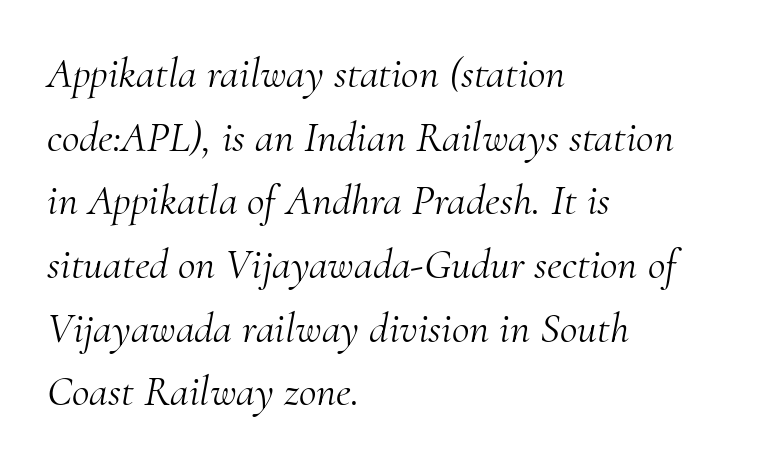
The image shows 43 px light serif type, italic (leaning right); set left-aligned, normal line spacing (1.48x), normal letter spacing, not underlined; medium stroke contrast and a small x-height.
